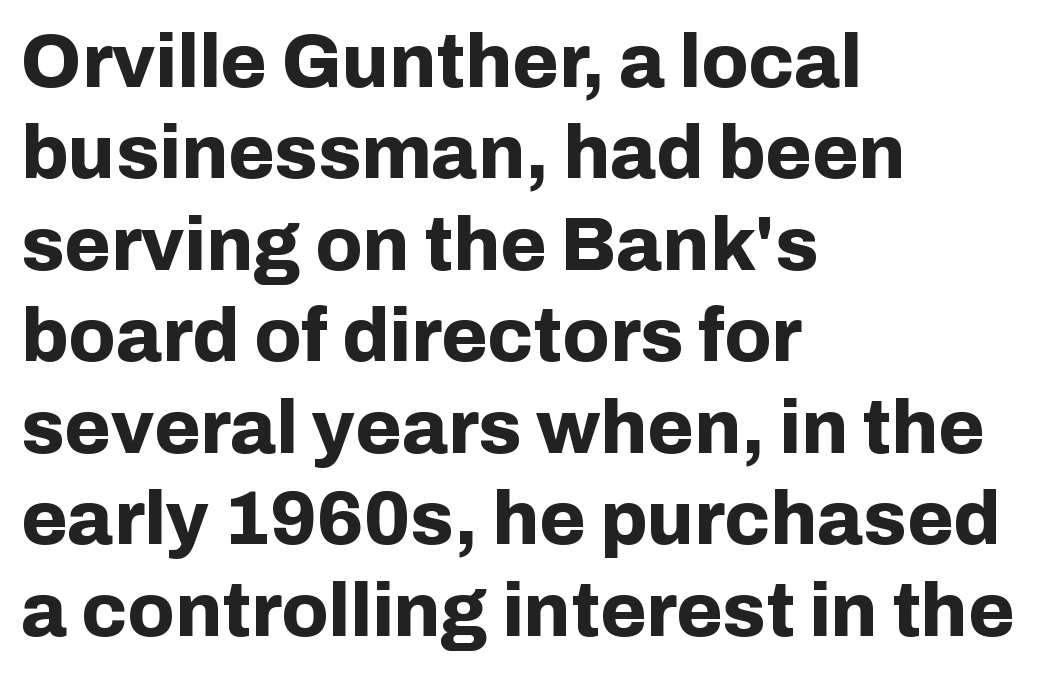
Q: Is the text bold? A: Yes.
Q: Is the text italic (slanted)? A: No, it is upright.
Q: Is the typeface a serif or a sans-serif typeface? A: Sans-serif.
Q: Is the text underlined? A: No.
Q: How is the paragraph aligned? A: Left-aligned.
Q: Is the spacing between letters normal or unusually wide? A: Normal.
Q: Width (condensed, normal, or wide)? A: Normal.
Q: Stroke contrast? A: Low.
Q: x-height? A: Medium.
Q: Monospaced? A: No.
